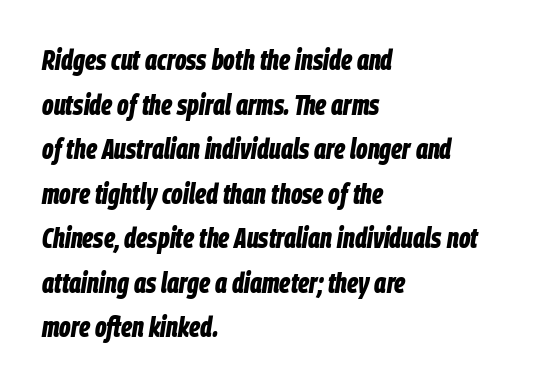
The image shows 28 px bold, condensed type, italic (leaning right); set left-aligned, normal line spacing (1.59x), normal letter spacing, not underlined; low stroke contrast and a large x-height.
